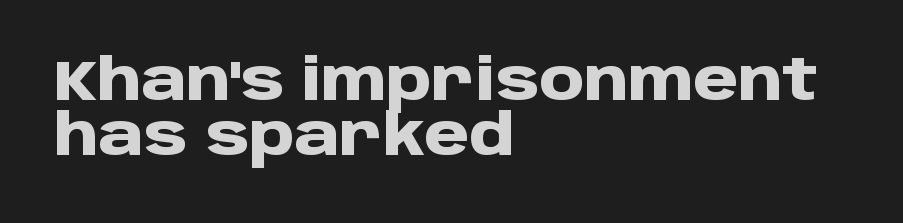
The image shows 57 px heavy sans-serif type, upright; set left-aligned, tight line spacing (0.96x), normal letter spacing, not underlined; low stroke contrast and a large x-height.
